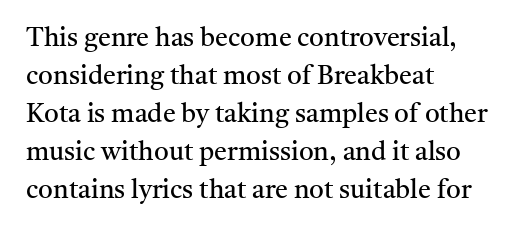
The image shows 26 px text type, upright; set left-aligned, normal line spacing (1.46x), normal letter spacing, not underlined.
